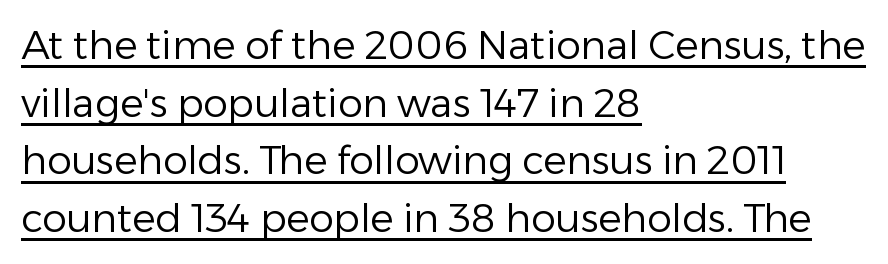
Looks like regular typesetting: each glyph gets only the width it needs. This rendering features underlined lettering. Typographically, this falls in the sans-serif category. Inter-character spacing is left at the font's built-in metrics. Quick note: interline space is typical.
